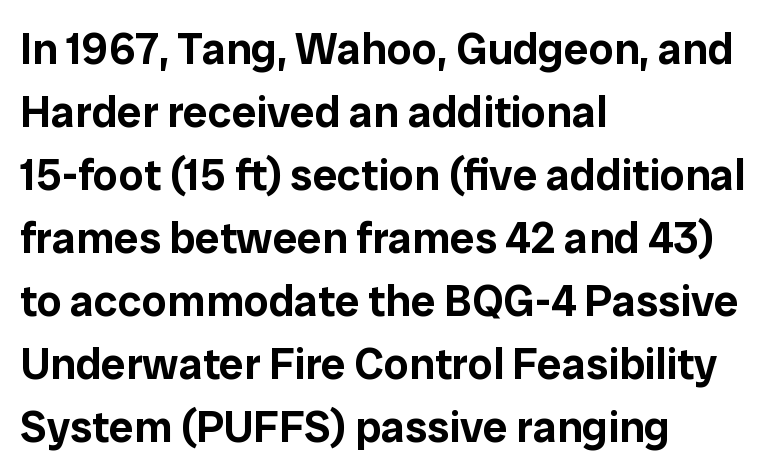
Proportional: the letters do not fall into vertical columns. This rendering features lettering with no underline. The leading is moderate, giving the passage an even texture. Ordinary non-slanted type is in use. To sum up the face: it is a sans, with no serifs. Letter spacing: default.
